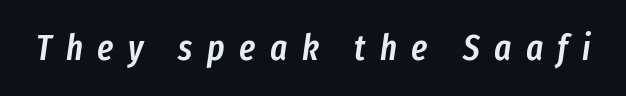
The image shows 36 px semibold, condensed type, italic (leaning right); set unusually wide letter spacing (+0.4 em), not underlined; low stroke contrast and a medium x-height.
